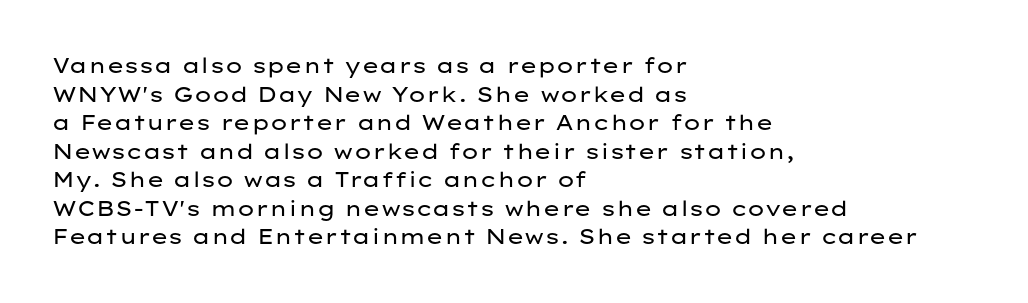
Q: Is the text bold? A: No.
Q: Is the text italic (slanted)? A: No, it is upright.
Q: Is the text underlined? A: No.
Q: How is the paragraph aligned? A: Left-aligned.
Q: Is the spacing between letters normal or unusually wide? A: Normal.
Q: Is the spacing between lines tight, normal or loose? A: Normal.
